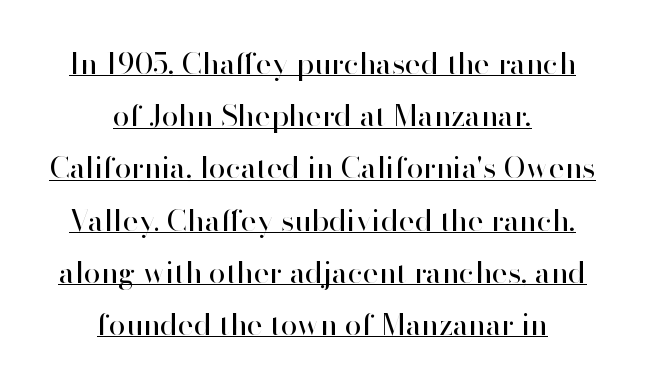
Classification — sans serif. Visually the block forms a symmetrical silhouette, jagged on both flanks. The horizontal fit of the characters is conventional and even. Posture: upright roman.
